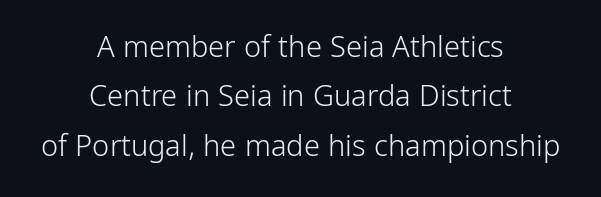
{"serif": "no", "italic": "no", "bold": "no", "weight": "light", "width": "condensed", "stroke_contrast": "low", "x_height": "medium", "monospaced": "no", "underline": "no", "align": "center", "line_spacing": "normal", "line_spacing_ratio": 1.7, "letter_spacing": "normal", "letter_spacing_em": 0.0, "glyph_px": 29}
